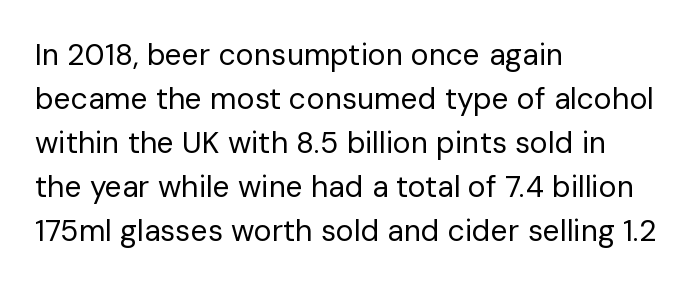
The image shows 30 px regular-weight sans-serif type, upright; set left-aligned, normal line spacing (1.47x), normal letter spacing, not underlined; low stroke contrast and a medium x-height.
